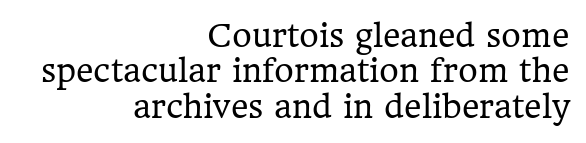
{"serif": "yes", "italic": "no", "bold": "no", "weight": "regular", "width": "normal", "stroke_contrast": "low", "x_height": "medium", "monospaced": "no", "underline": "no", "align": "right", "line_spacing_ratio": 1.18, "letter_spacing": "normal", "letter_spacing_em": 0.0, "glyph_px": 30}
